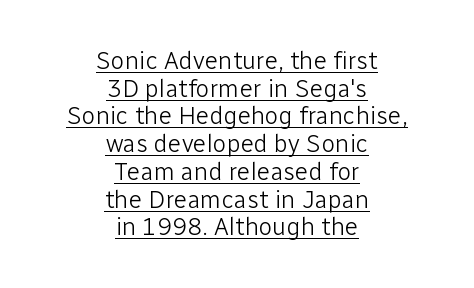
{"italic": "no", "bold": "no", "underline": "yes", "align": "center", "line_spacing": "tight", "line_spacing_ratio": 1.11, "letter_spacing": "normal", "letter_spacing_em": 0.0, "glyph_px": 25}
